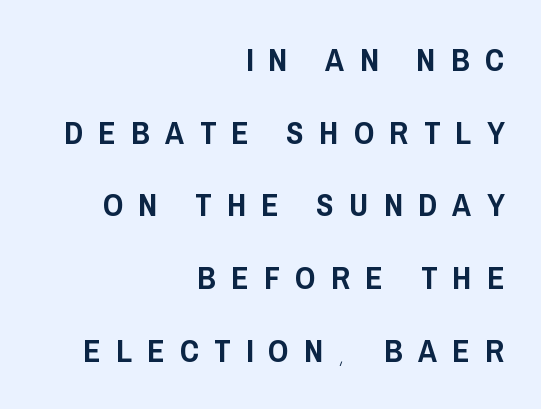
Q: Is the text italic (slanted)? A: No, it is upright.
Q: Is the typeface a serif or a sans-serif typeface? A: Sans-serif.
Q: Is the text underlined? A: No.
Q: How is the paragraph aligned? A: Right-aligned.
Q: Is the spacing between letters normal or unusually wide? A: Unusually wide.
Q: Is the spacing between lines tight, normal or loose? A: Loose.
Q: Width (condensed, normal, or wide)? A: Condensed.
Q: Stroke contrast? A: Low.
Q: x-height? A: Large.
Q: Monospaced? A: No.
